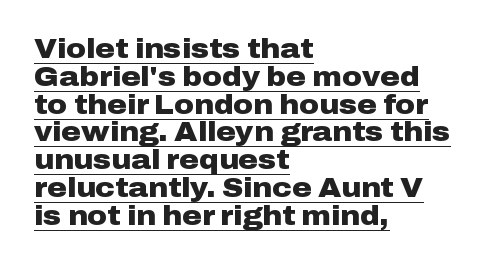
Q: Is the text bold? A: Yes.
Q: Is the text italic (slanted)? A: No, it is upright.
Q: Is the text underlined? A: Yes.
Q: How is the paragraph aligned? A: Left-aligned.
Q: Is the spacing between letters normal or unusually wide? A: Normal.
Q: Is the spacing between lines tight, normal or loose? A: Tight.
